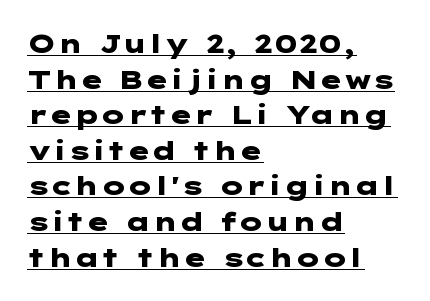
The image shows 26 px bold type, upright; set left-aligned, normal line spacing (1.37x), normal letter spacing, underlined.
